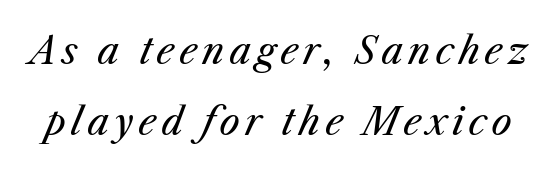
The image shows 36 px regular-weight type, italic (leaning right); set loose line spacing (1.96x), not underlined; medium stroke contrast and a medium x-height.
